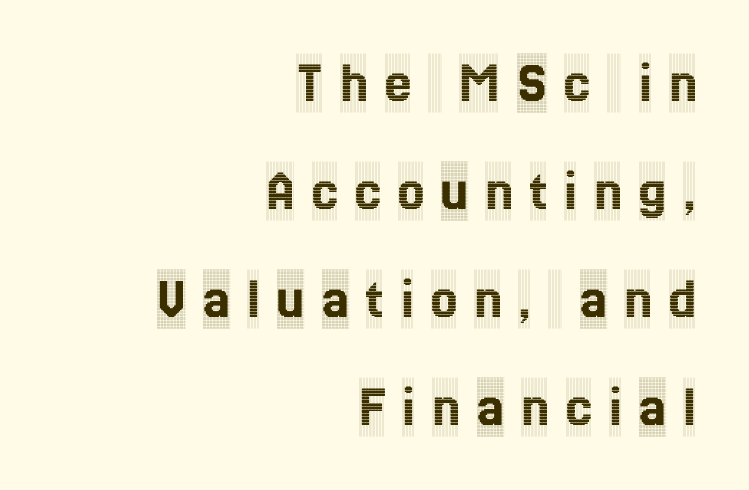
{"serif": "yes", "italic": "no", "width": "condensed", "x_height": "large", "monospaced": "no", "underline": "no", "align": "right", "line_spacing_ratio": 1.83, "letter_spacing": "wide", "letter_spacing_em": 0.29, "glyph_px": 59}
